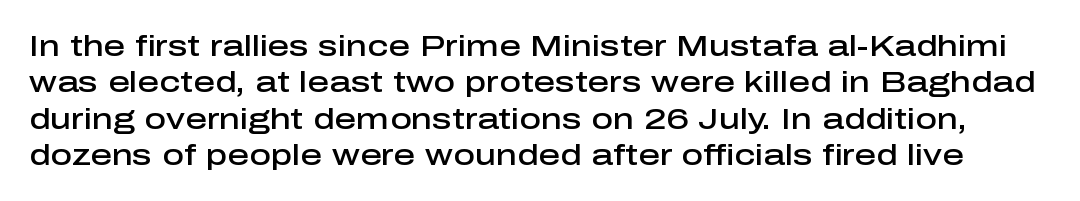
Underline: absent. Spacing verdict: proportional, widths tailored to each character. Does extra space separate the letters? No, they use regular spacing. The sample has been set in demibold, a notch under bold. No feet cap the strokes, marking this as sans-serif type. This sample uses an upright cut, with every glyph sitting square on the baseline.
